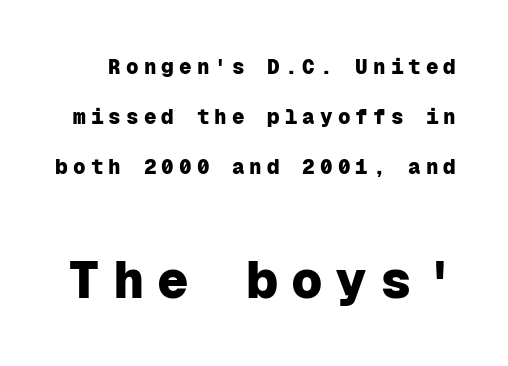
Q: Is the text bold? A: Yes.
Q: Is the text italic (slanted)? A: No, it is upright.
Q: Is the typeface a serif or a sans-serif typeface? A: Sans-serif.
Q: Is the text underlined? A: No.
Q: Is the spacing between letters normal or unusually wide? A: Unusually wide.
Q: Is the spacing between lines tight, normal or loose? A: Loose.
Q: Which block of text is set in a larger size, the first (top) or the second (bottom)? A: The second (bottom) one.
Q: Width (condensed, normal, or wide)? A: Normal.
Q: Stroke contrast? A: Low.
Q: x-height? A: Medium.
Q: Monospaced? A: Yes.
